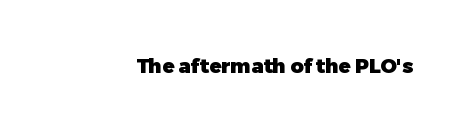
Q: Is the text bold? A: Yes.
Q: Is the text italic (slanted)? A: No, it is upright.
Q: Is the text underlined? A: No.
Q: Is the spacing between letters normal or unusually wide? A: Normal.
